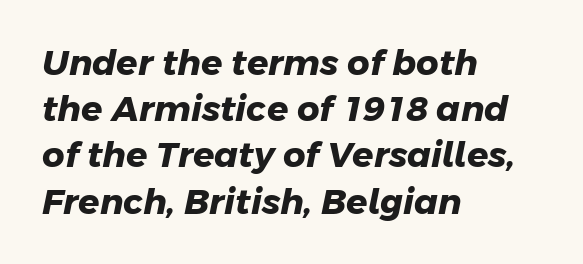
Q: Is the text bold? A: Yes.
Q: Is the typeface a serif or a sans-serif typeface? A: Sans-serif.
Q: Is the text underlined? A: No.
Q: How is the paragraph aligned? A: Left-aligned.
Q: Is the spacing between letters normal or unusually wide? A: Normal.
Q: Is the spacing between lines tight, normal or loose? A: Normal.
Q: Width (condensed, normal, or wide)? A: Normal.
Q: Stroke contrast? A: Low.
Q: x-height? A: Medium.
Q: Monospaced? A: No.
